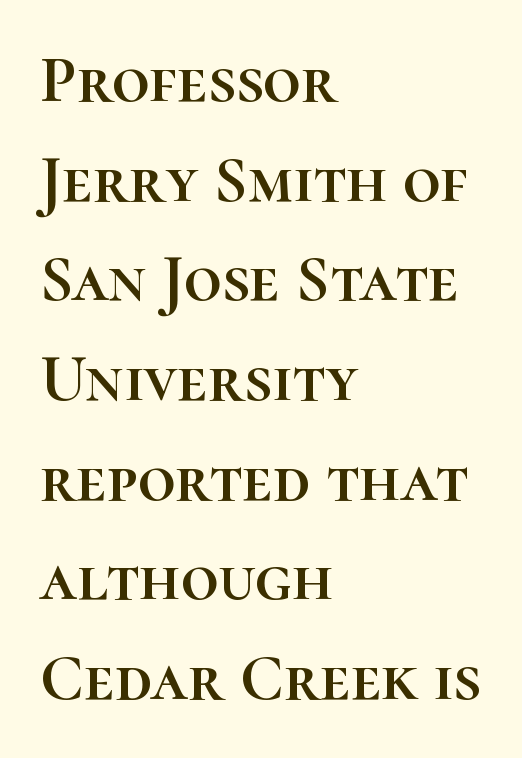
Q: Is the text italic (slanted)? A: No, it is upright.
Q: Is the text underlined? A: No.
Q: How is the paragraph aligned? A: Left-aligned.
Q: Is the spacing between letters normal or unusually wide? A: Normal.
Q: Is the spacing between lines tight, normal or loose? A: Normal.
Q: Width (condensed, normal, or wide)? A: Normal.
Q: Stroke contrast? A: High.
Q: x-height? A: Medium.
Q: Monospaced? A: No.
